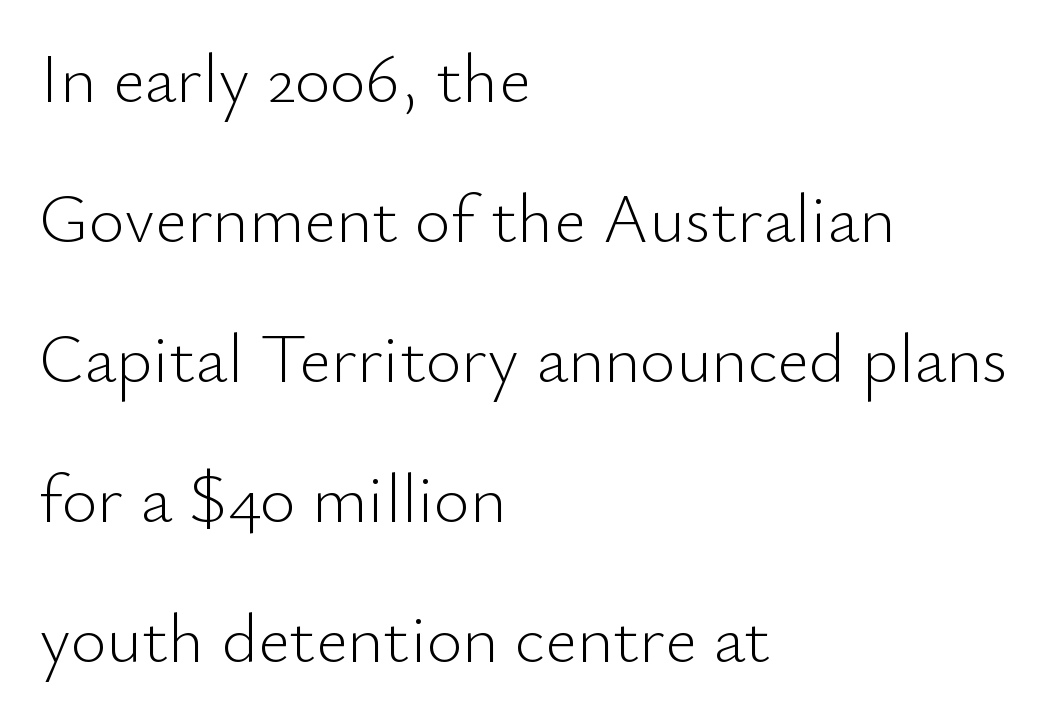
Stroke terminals: plain, sans-serif. The rendering keeps characters at their native spacing. No word sits above an underline. Each new line begins a long way beneath the previous one. Note the varied advance widths — an 'i' is clearly narrower than an 'm'. Tall strokes in this sample are plumb rather than angled.
